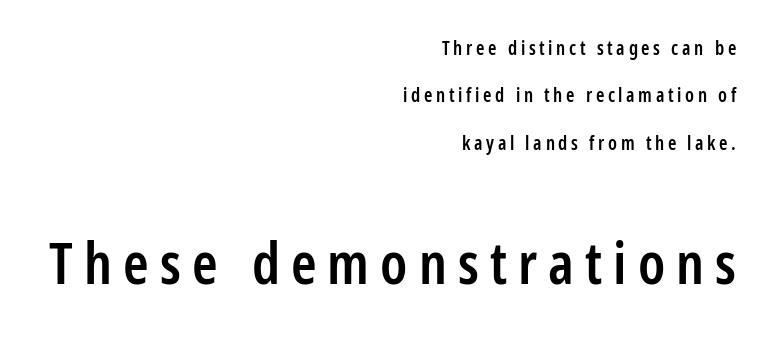
{"serif": "no", "italic": "no", "bold": "semi", "weight": "semibold", "width": "condensed", "stroke_contrast": "low", "x_height": "medium", "monospaced": "no", "underline": "no", "align": "right", "line_spacing": "loose", "line_spacing_ratio": 2.49, "larger_block": "second", "size_ratio": 3.05, "glyph_px": 58}
